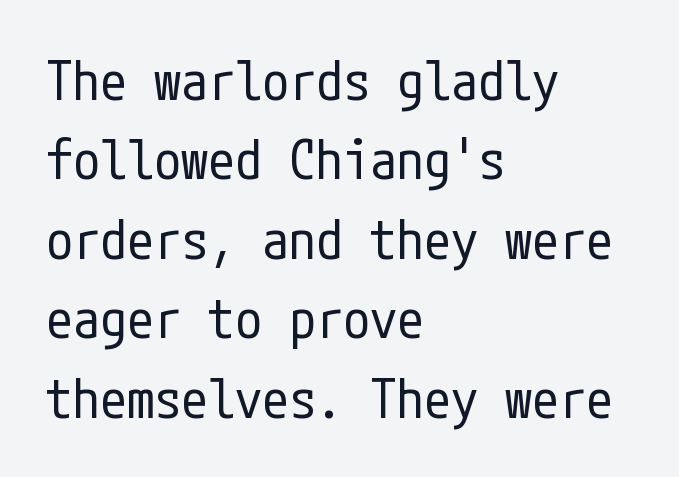
{"serif": "no", "italic": "no", "bold": "no", "weight": "regular", "width": "condensed", "stroke_contrast": "low", "x_height": "medium", "underline": "no", "align": "left", "line_spacing": "normal", "line_spacing_ratio": 1.47, "letter_spacing": "normal", "letter_spacing_em": 0.0, "glyph_px": 54}
